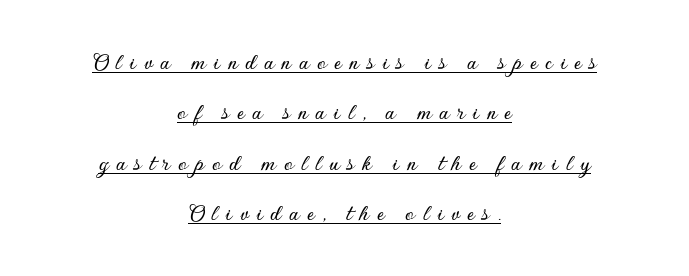
{"underline": "yes", "align": "center", "line_spacing": "loose", "line_spacing_ratio": 2.02, "letter_spacing": "wide", "letter_spacing_em": 0.3, "glyph_px": 25}
